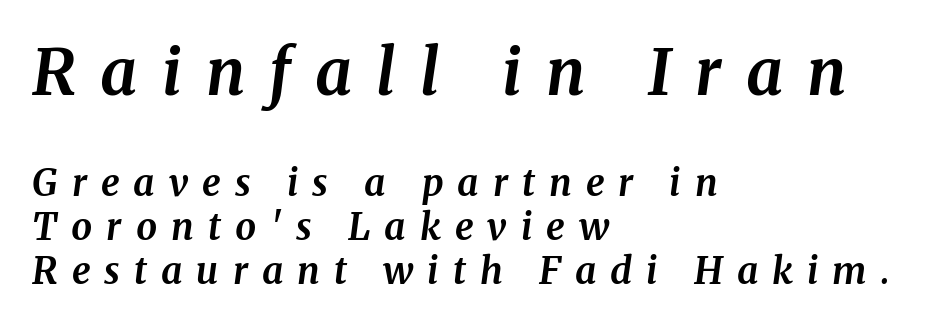
{"serif": "yes", "italic": "yes", "lean": "right", "slant_degrees": 8, "bold": "yes", "weight": "bold", "width": "normal", "stroke_contrast": "medium", "x_height": "medium", "monospaced": "no", "underline": "no", "align": "left", "line_spacing_ratio": 1.19, "letter_spacing": "wide", "letter_spacing_em": 0.38, "larger_block": "first", "size_ratio": 1.73, "glyph_px": 64}
